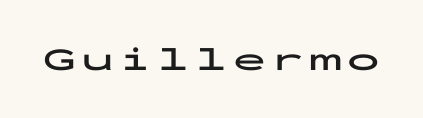
Ordinary non-slanted type is in use. The passage shown is emphatically bold. Do the characters align in a grid? Yes, the font is monospaced. In terms of letterform style, serifs are entirely absent.
